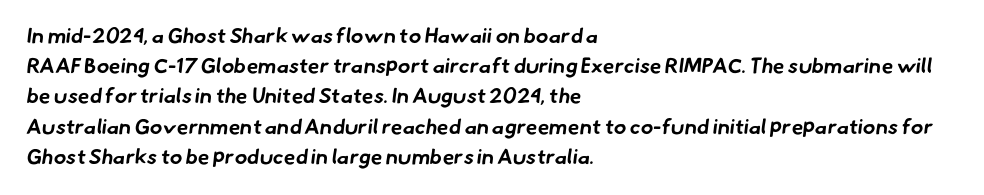
Q: Is the text bold? A: Yes.
Q: Is the text underlined? A: No.
Q: How is the paragraph aligned? A: Left-aligned.
Q: Is the spacing between letters normal or unusually wide? A: Normal.
Q: Is the spacing between lines tight, normal or loose? A: Normal.
